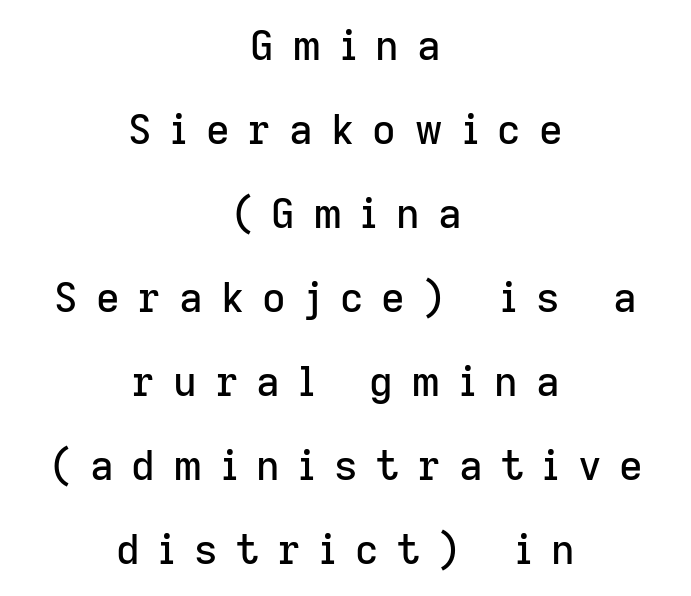
{"serif": "no", "italic": "no", "width": "normal", "stroke_contrast": "low", "x_height": "medium", "monospaced": "no", "underline": "no", "align": "center", "line_spacing": "loose", "line_spacing_ratio": 2.05, "letter_spacing": "wide", "letter_spacing_em": 0.44, "glyph_px": 41}
